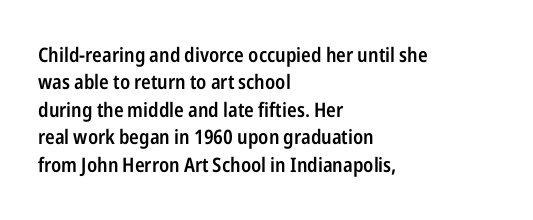
Q: Is the text bold? A: Semi-bold.
Q: Is the text italic (slanted)? A: No, it is upright.
Q: Is the text underlined? A: No.
Q: How is the paragraph aligned? A: Left-aligned.
Q: Is the spacing between letters normal or unusually wide? A: Normal.
Q: Is the spacing between lines tight, normal or loose? A: Normal.
